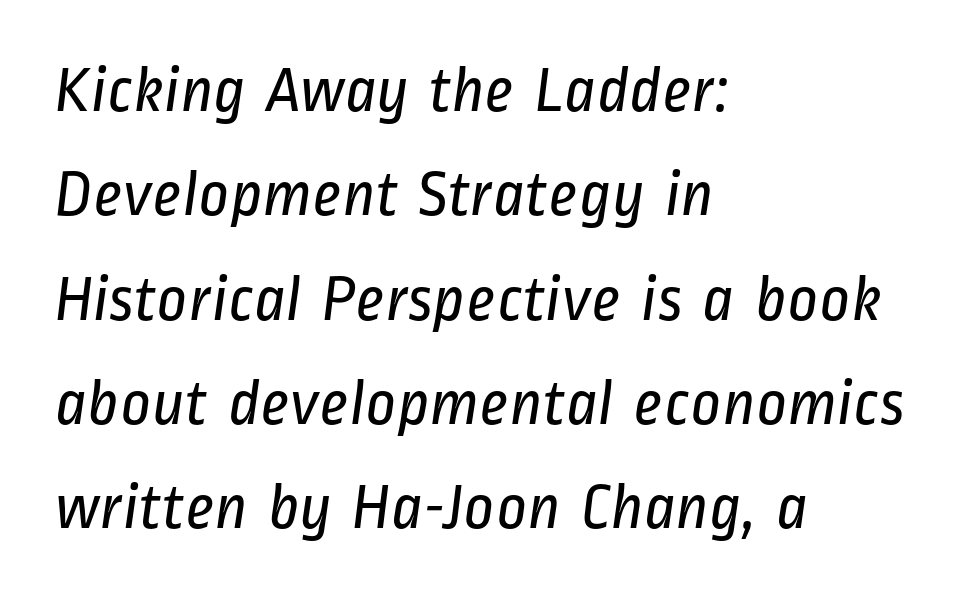
{"serif": "no", "bold": "no", "weight": "regular", "width": "condensed", "stroke_contrast": "low", "x_height": "medium", "monospaced": "no", "underline": "no", "align": "left", "line_spacing": "normal", "line_spacing_ratio": 1.58, "letter_spacing": "normal", "letter_spacing_em": 0.0, "glyph_px": 66}
